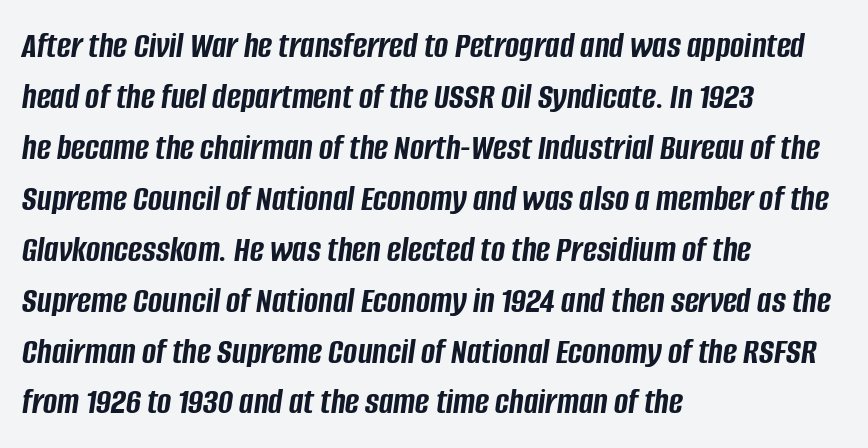
Q: Is the text bold? A: Yes.
Q: Is the text italic (slanted)? A: Yes, it leans right by about 8 degrees.
Q: Is the text underlined? A: No.
Q: How is the paragraph aligned? A: Left-aligned.
Q: Is the spacing between letters normal or unusually wide? A: Normal.
Q: Is the spacing between lines tight, normal or loose? A: Normal.
Q: Width (condensed, normal, or wide)? A: Condensed.
Q: Stroke contrast? A: Low.
Q: x-height? A: Large.
Q: Monospaced? A: No.
